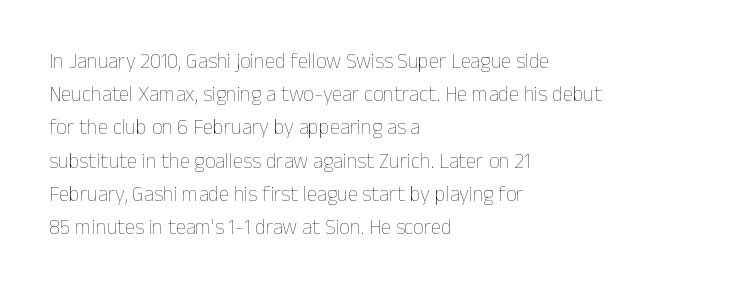
The face looks like a standard text weight, possibly lighter. Short and long lines alike share a common starting point at left. Vertically, the passage feels balanced, rows spaced as you'd expect. A bare baseline throughout the passage. Here the glyphs are tracked normally, forming tight word shapes.
